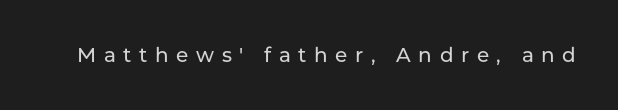
The image shows 20 px text type, upright; set unusually wide letter spacing (+0.38 em), not underlined.
